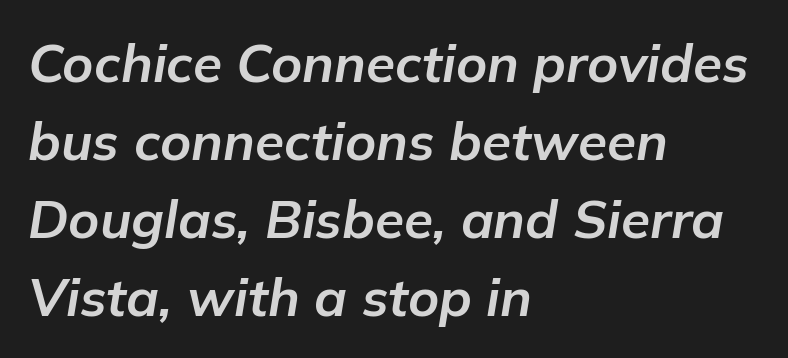
Yep, that's italic — everything's leaning. Each letter keeps its own natural width here, so spacing adapts to shape. Each new line begins a customary step beneath the previous one. Nobody touched the tracking dial on this one.
